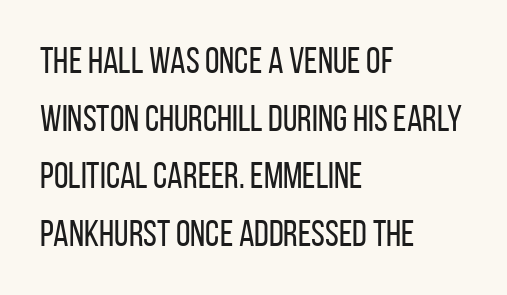
Is this a heavy cut? Hardly; it is regular or lighter. Letter spacing: default. Quick note: interline space is typical. Italic? Not at all — the glyphs are vertical. In terms of letterform style, serifs are entirely absent. Each row of text sits above clean, open space.
